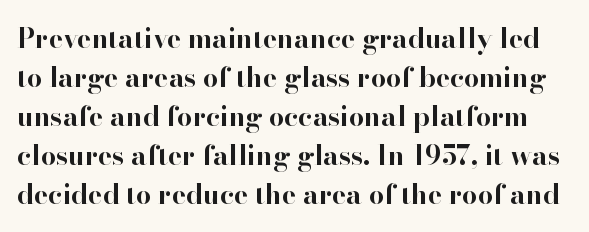
Q: Is the text bold? A: Yes.
Q: Is the text italic (slanted)? A: No, it is upright.
Q: Is the text underlined? A: No.
Q: Is the spacing between letters normal or unusually wide? A: Normal.
Q: Is the spacing between lines tight, normal or loose? A: Normal.
